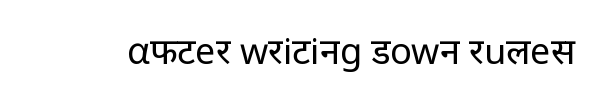
{"serif": "no", "italic": "no", "bold": "no", "weight": "regular", "width": "normal", "stroke_contrast": "low", "x_height": "medium", "monospaced": "no", "underline": "no", "letter_spacing": "normal", "letter_spacing_em": 0.0, "glyph_px": 36}
